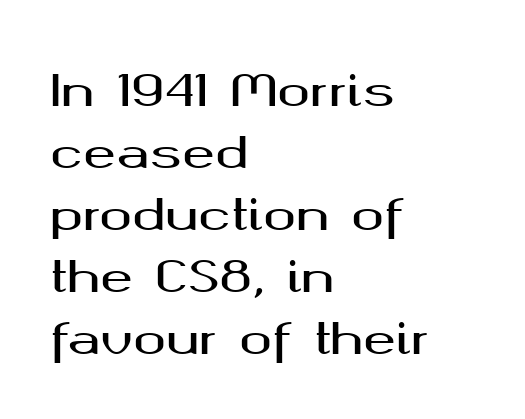
{"serif": "no", "italic": "no", "width": "wide", "stroke_contrast": "medium", "x_height": "medium", "monospaced": "no", "underline": "no", "align": "left", "line_spacing": "normal", "line_spacing_ratio": 1.41, "letter_spacing": "normal", "letter_spacing_em": 0.0, "glyph_px": 44}
